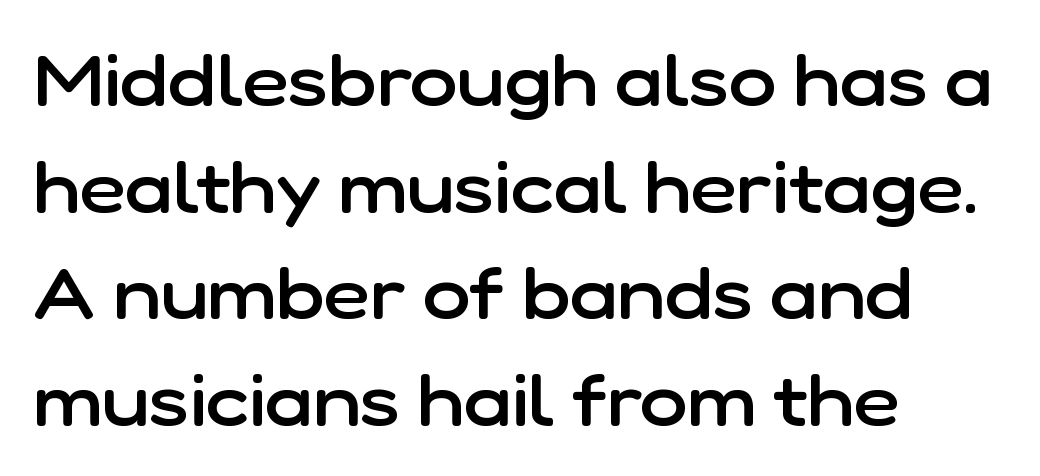
The passage shown is typed in a proportional face where columns would drift. The typeface chosen for these lines omits serifs. Do the letters lean? They stand straight. Nobody touched the tracking dial on this one. Is there much room between lines? A standard amount, neither cramped nor airy. The strokes are fattened partway — semibold, not bold.
